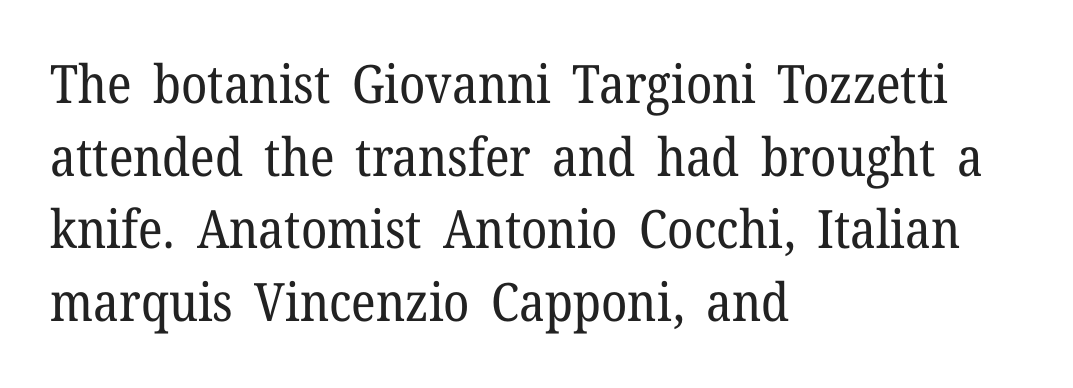
Q: Is the text bold? A: No.
Q: Is the text italic (slanted)? A: No, it is upright.
Q: Is the typeface a serif or a sans-serif typeface? A: Serif.
Q: Is the text underlined? A: No.
Q: How is the paragraph aligned? A: Left-aligned.
Q: Is the spacing between letters normal or unusually wide? A: Normal.
Q: Is the spacing between lines tight, normal or loose? A: Normal.
Q: Width (condensed, normal, or wide)? A: Normal.
Q: Stroke contrast? A: Low.
Q: x-height? A: Medium.
Q: Monospaced? A: No.
